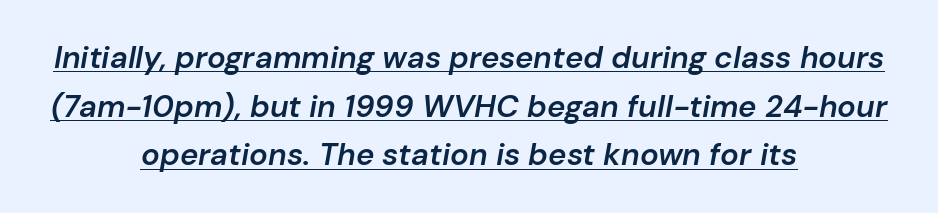
Q: Is the text bold? A: Semi-bold.
Q: Is the text italic (slanted)? A: Yes, it leans right by about 10 degrees.
Q: Is the text underlined? A: Yes.
Q: How is the paragraph aligned? A: Centered.
Q: Is the spacing between letters normal or unusually wide? A: Normal.
Q: Is the spacing between lines tight, normal or loose? A: Normal.
Q: Width (condensed, normal, or wide)? A: Normal.
Q: Stroke contrast? A: Low.
Q: x-height? A: Medium.
Q: Monospaced? A: No.
